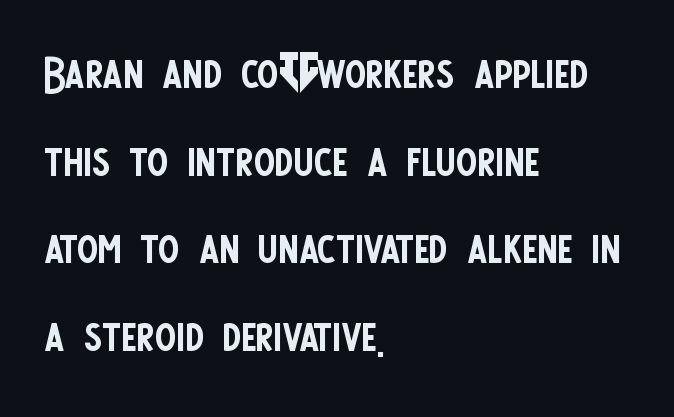
{"serif": "no", "italic": "no", "bold": "no", "weight": "regular", "width": "condensed", "stroke_contrast": "low", "x_height": "large", "monospaced": "no", "underline": "no", "align": "left", "line_spacing": "normal", "line_spacing_ratio": 1.39, "letter_spacing": "normal", "letter_spacing_em": 0.0, "glyph_px": 63}
